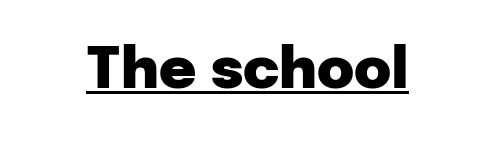
The image shows 57 px heavy sans-serif type, upright; set normal letter spacing, underlined; low stroke contrast and a medium x-height.
